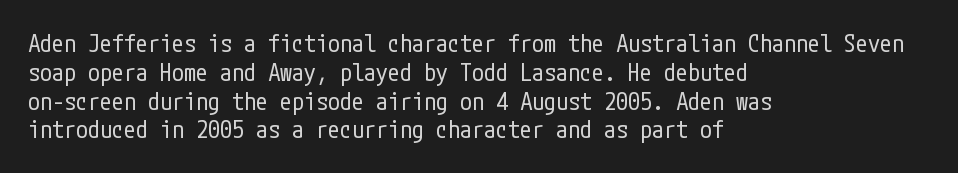
{"italic": "no", "bold": "no", "underline": "no", "align": "left", "line_spacing_ratio": 1.2, "letter_spacing": "normal", "letter_spacing_em": 0.0, "glyph_px": 24}
